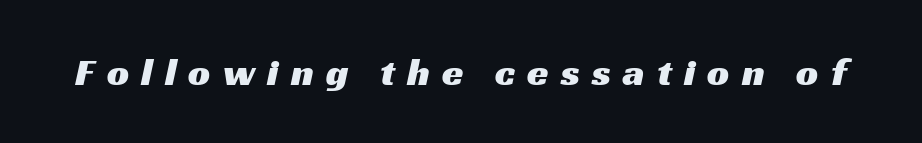
The image shows 39 px wide sans-serif type; set unusually wide letter spacing (+0.31 em), not underlined; medium stroke contrast and a medium x-height.
